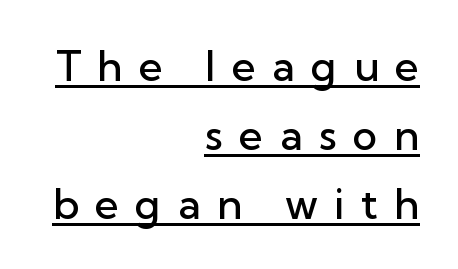
{"serif": "no", "italic": "no", "bold": "semi", "weight": "semibold", "width": "normal", "stroke_contrast": "low", "x_height": "medium", "monospaced": "no", "underline": "yes", "align": "right", "line_spacing": "normal", "line_spacing_ratio": 1.64, "letter_spacing": "wide", "letter_spacing_em": 0.39, "glyph_px": 42}
